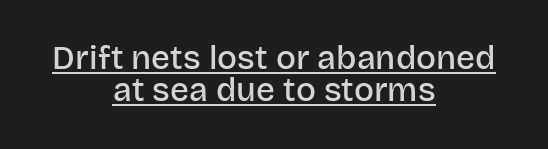
The letters carry no serifs — their stems end cleanly without finishing strokes. Whoever set this chose condensed vertical rhythm over breathing room. This rendering features underlined lettering. Semibold letterforms, between regular and bold. Inter-character spacing is left at the font's built-in metrics.
